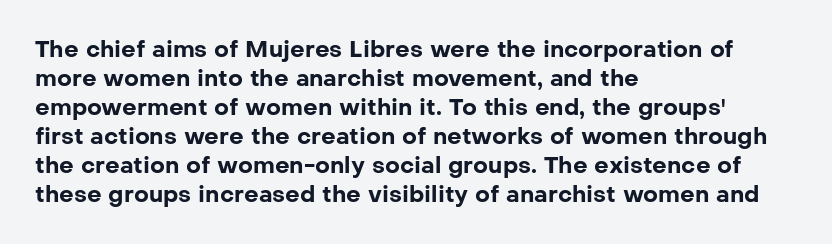
Q: Is the text bold? A: Yes.
Q: Is the text italic (slanted)? A: No, it is upright.
Q: Is the text underlined? A: No.
Q: How is the paragraph aligned? A: Left-aligned.
Q: Is the spacing between letters normal or unusually wide? A: Normal.
Q: Is the spacing between lines tight, normal or loose? A: Normal.
